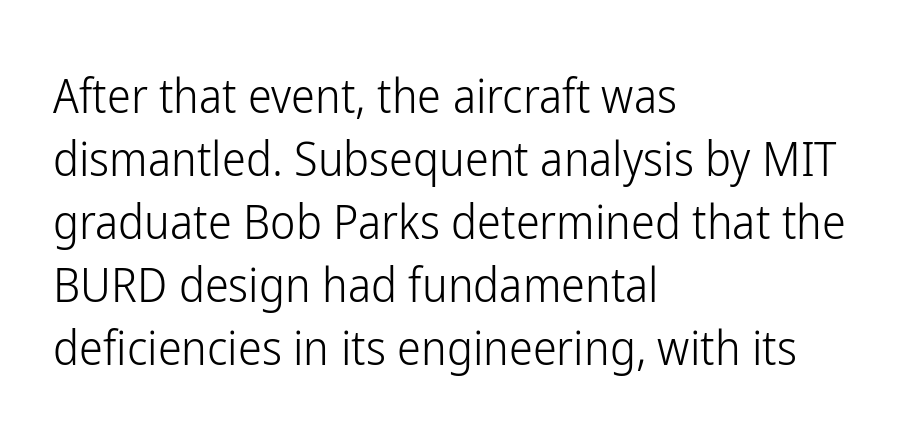
Q: Is the text bold? A: No.
Q: Is the text italic (slanted)? A: No, it is upright.
Q: Is the typeface a serif or a sans-serif typeface? A: Sans-serif.
Q: Is the text underlined? A: No.
Q: How is the paragraph aligned? A: Left-aligned.
Q: Is the spacing between letters normal or unusually wide? A: Normal.
Q: Is the spacing between lines tight, normal or loose? A: Normal.
Q: Width (condensed, normal, or wide)? A: Condensed.
Q: Stroke contrast? A: Low.
Q: x-height? A: Medium.
Q: Monospaced? A: No.
